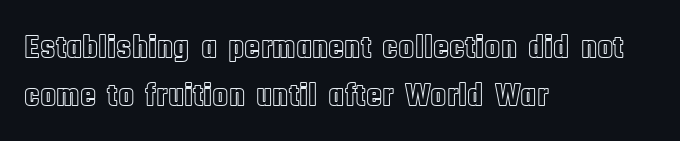
Q: Is the text italic (slanted)? A: No, it is upright.
Q: Is the text underlined? A: No.
Q: How is the paragraph aligned? A: Left-aligned.
Q: Is the spacing between letters normal or unusually wide? A: Normal.
Q: Is the spacing between lines tight, normal or loose? A: Normal.
Q: Width (condensed, normal, or wide)? A: Condensed.
Q: x-height? A: Large.
Q: Monospaced? A: No.
